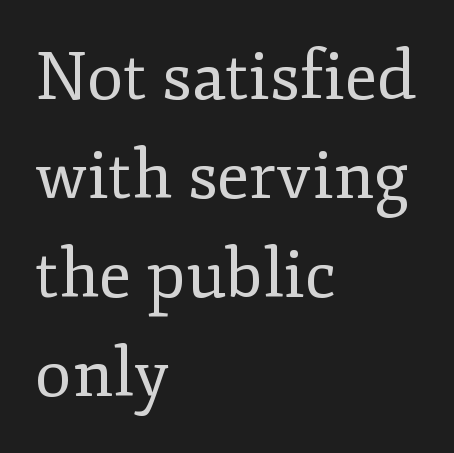
The leading is moderate, giving the passage an even texture. Heaviness? Minimal to ordinary, like unemphasized prose. What stands out about the letter spacing? Nothing — it is the standard amount. The glyphs in this specimen are seriffed. The paragraph has a hard left edge and a soft right edge.
